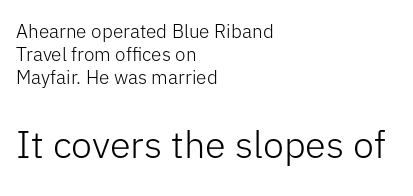
{"serif": "no", "italic": "no", "bold": "no", "weight": "light", "width": "normal", "stroke_contrast": "low", "x_height": "medium", "monospaced": "no", "underline": "no", "align": "left", "line_spacing_ratio": 1.21, "letter_spacing": "normal", "letter_spacing_em": 0.0, "larger_block": "second", "size_ratio": 2.0, "glyph_px": 38}
